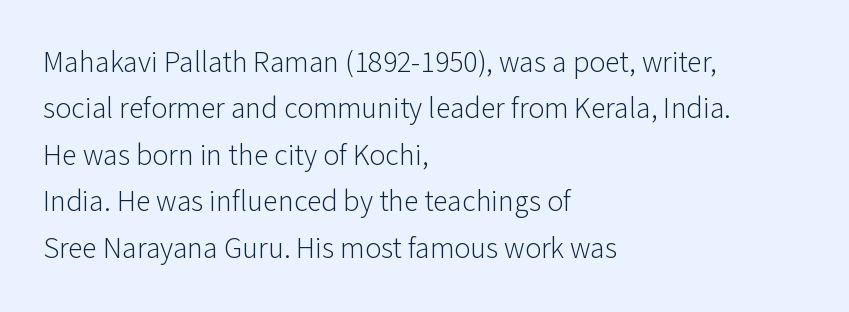
{"serif": "no", "italic": "no", "bold": "no", "weight": "light", "width": "normal", "stroke_contrast": "low", "x_height": "medium", "monospaced": "no", "underline": "no", "align": "left", "line_spacing": "normal", "line_spacing_ratio": 1.55, "letter_spacing": "normal", "letter_spacing_em": 0.0, "glyph_px": 30}
